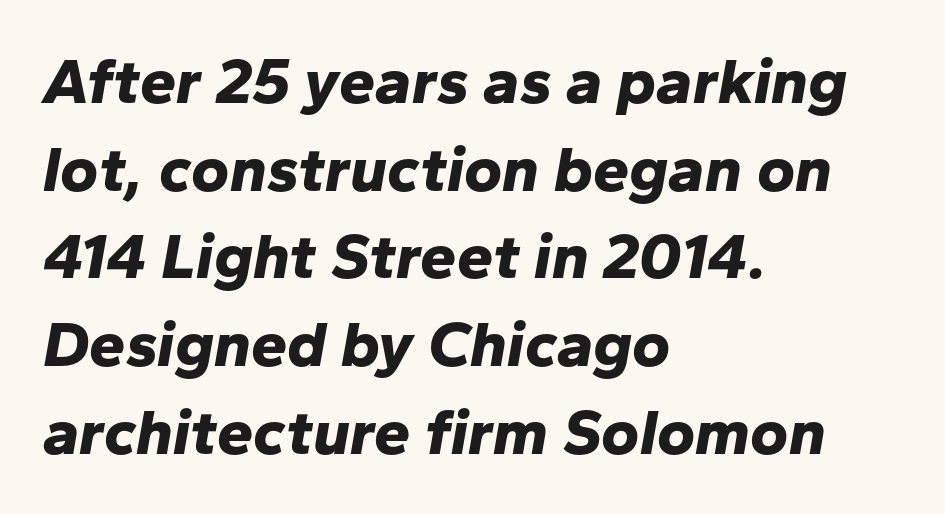
Q: Is the text bold? A: Yes.
Q: Is the text italic (slanted)? A: Yes, it leans right by about 10 degrees.
Q: Is the text underlined? A: No.
Q: How is the paragraph aligned? A: Left-aligned.
Q: Is the spacing between letters normal or unusually wide? A: Normal.
Q: Is the spacing between lines tight, normal or loose? A: Normal.
Q: Width (condensed, normal, or wide)? A: Normal.
Q: Stroke contrast? A: Low.
Q: x-height? A: Medium.
Q: Monospaced? A: No.
